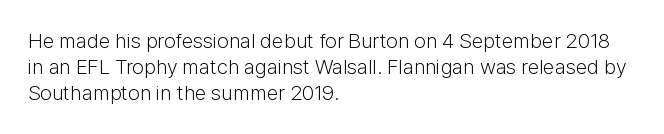
Visually the block forms a straight wall on the left and a jagged coastline on the right. This sample uses plain, unmodified letter spacing. The face looks like a standard text weight, possibly lighter. Check under the words: just untouched page. Does the lettering tilt? It doesn't — this is upright.
